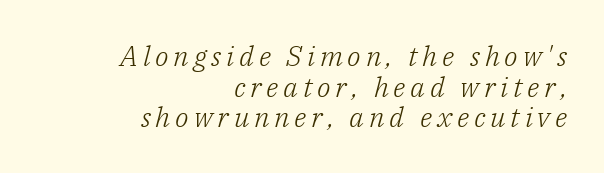
The image shows 28 px light serif type, italic (leaning right); set right-aligned, tight line spacing (1.09x), not underlined; low stroke contrast and a medium x-height.
